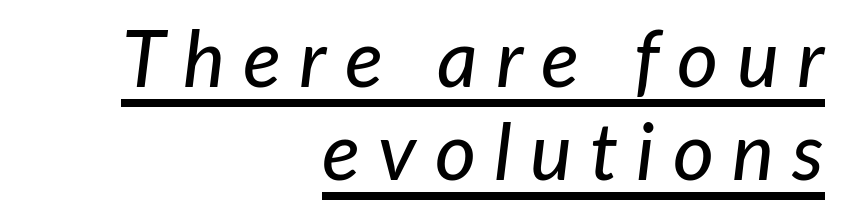
Q: Is the text italic (slanted)? A: Yes, it leans right by about 7 degrees.
Q: Is the text underlined? A: Yes.
Q: How is the paragraph aligned? A: Right-aligned.
Q: Is the spacing between letters normal or unusually wide? A: Unusually wide.
Q: Width (condensed, normal, or wide)? A: Normal.
Q: Stroke contrast? A: Low.
Q: x-height? A: Medium.
Q: Monospaced? A: No.
